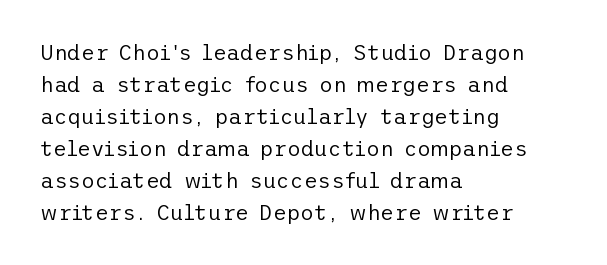
The image shows 21 px text type, upright; set left-aligned, normal line spacing (1.52x), normal letter spacing, not underlined.
